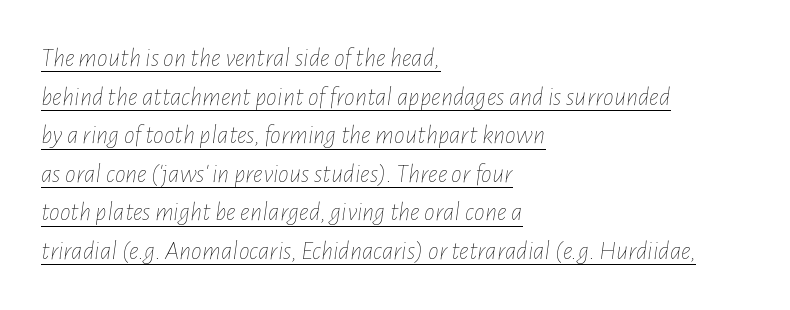
The sample's only ornament is a line tracing under the words. Does the lettering tilt? It does — this is italic. The passage shown stacks its lines at a standard gap. Vertical stems look standard width or narrower in stroke. The letterforms sit shoulder to shoulder at normal distance. The lines are quadded left.
